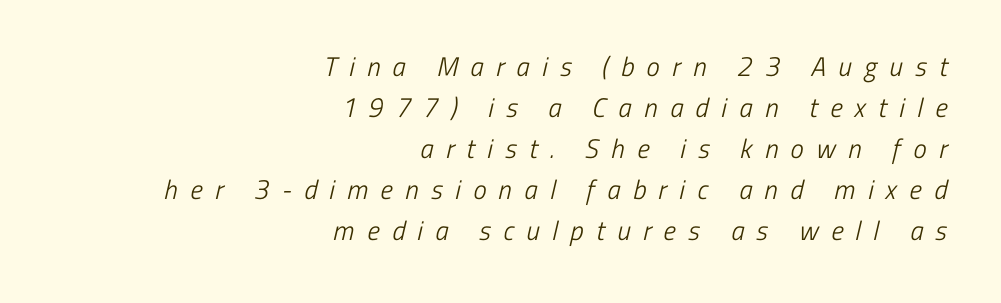
Each stroke keeps to a modest, everyday thickness or less. The rows are spaced the way most documents space them. The words here are not underlined. The setting favours the right margin, as signatures and pull-quotes sometimes do. This sample uses expanded letter spacing, leaving extra air between glyphs.
